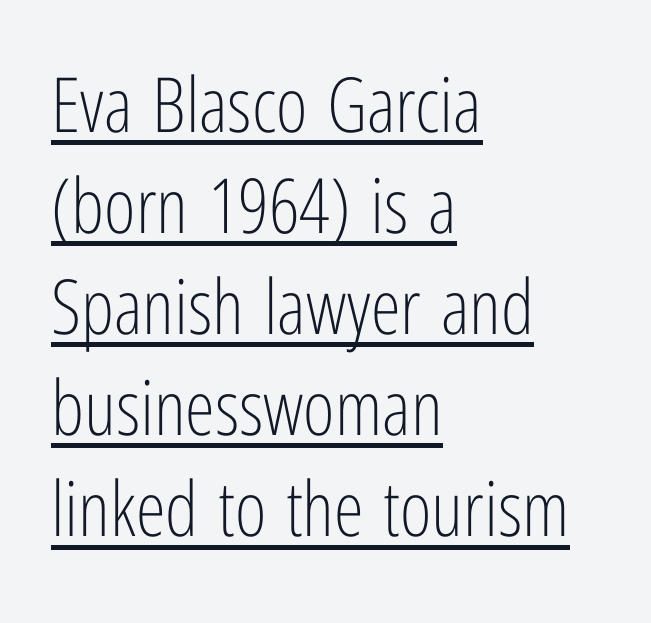
Q: Is the text bold? A: No.
Q: Is the text italic (slanted)? A: No, it is upright.
Q: Is the typeface a serif or a sans-serif typeface? A: Sans-serif.
Q: Is the text underlined? A: Yes.
Q: How is the paragraph aligned? A: Left-aligned.
Q: Is the spacing between letters normal or unusually wide? A: Normal.
Q: Is the spacing between lines tight, normal or loose? A: Normal.
Q: Width (condensed, normal, or wide)? A: Condensed.
Q: Stroke contrast? A: Low.
Q: x-height? A: Medium.
Q: Monospaced? A: No.
